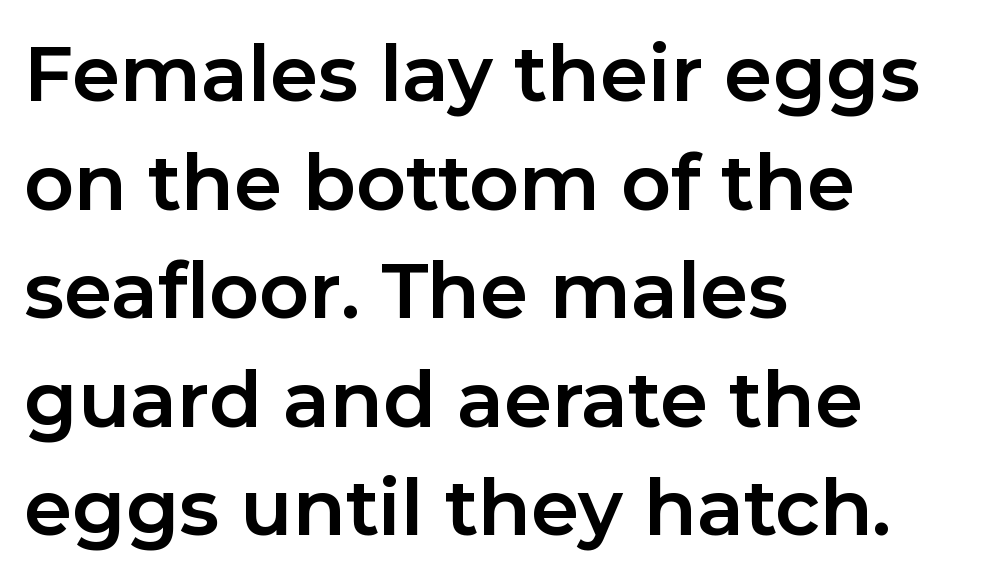
Q: Is the text bold? A: Yes.
Q: Is the text italic (slanted)? A: No, it is upright.
Q: Is the typeface a serif or a sans-serif typeface? A: Sans-serif.
Q: Is the text underlined? A: No.
Q: How is the paragraph aligned? A: Left-aligned.
Q: Is the spacing between letters normal or unusually wide? A: Normal.
Q: Is the spacing between lines tight, normal or loose? A: Normal.
Q: Width (condensed, normal, or wide)? A: Normal.
Q: Stroke contrast? A: Low.
Q: x-height? A: Medium.
Q: Monospaced? A: No.
